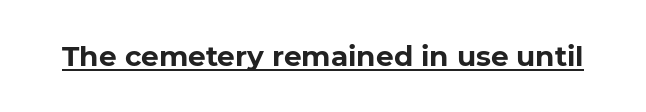
Q: Is the text bold? A: Yes.
Q: Is the text italic (slanted)? A: No, it is upright.
Q: Is the typeface a serif or a sans-serif typeface? A: Sans-serif.
Q: Is the text underlined? A: Yes.
Q: Is the spacing between letters normal or unusually wide? A: Normal.
Q: Width (condensed, normal, or wide)? A: Normal.
Q: Stroke contrast? A: Low.
Q: x-height? A: Medium.
Q: Monospaced? A: No.
